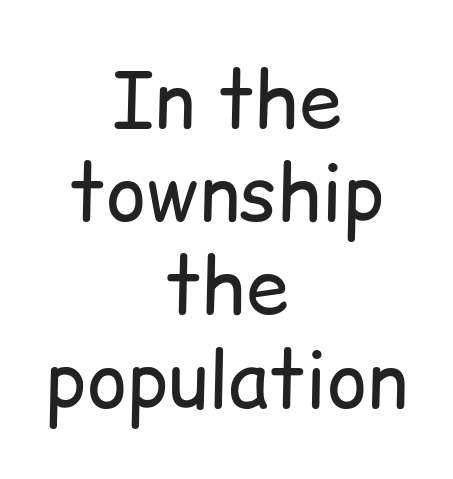
The image shows 77 px regular-weight sans-serif type, upright; set centered, line spacing 1.21x, normal letter spacing, not underlined; low stroke contrast and a medium x-height.
